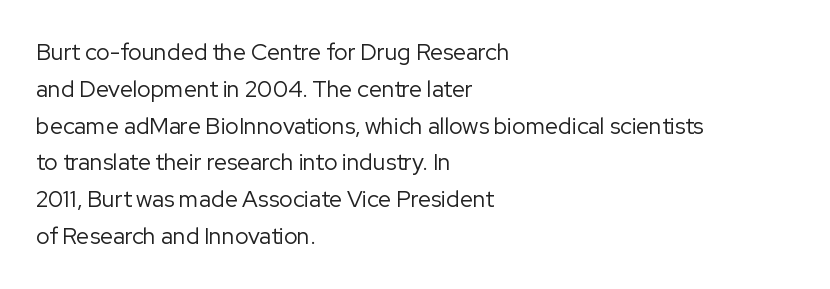
{"italic": "no", "bold": "no", "underline": "no", "align": "left", "line_spacing": "normal", "line_spacing_ratio": 1.6, "letter_spacing": "normal", "letter_spacing_em": 0.0, "glyph_px": 23}
